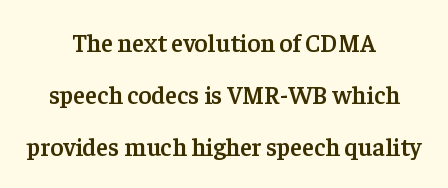
The image shows 25 px text type, upright; set centered, loose line spacing (2.09x), normal letter spacing, not underlined.
